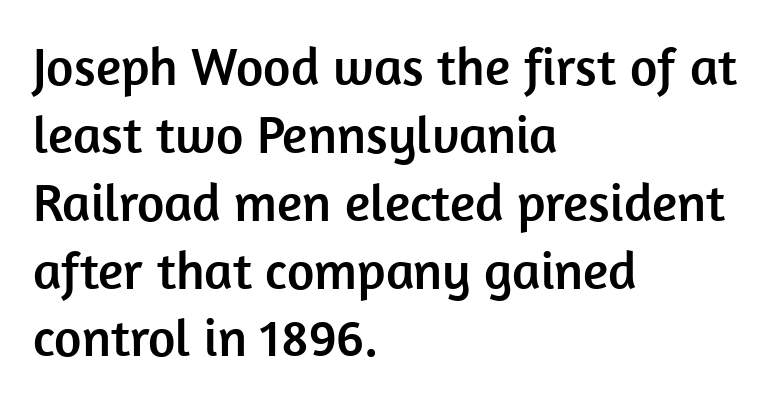
The image shows 53 px sans-serif type, upright; set left-aligned, normal line spacing (1.28x), normal letter spacing, not underlined; low stroke contrast and a medium x-height.
